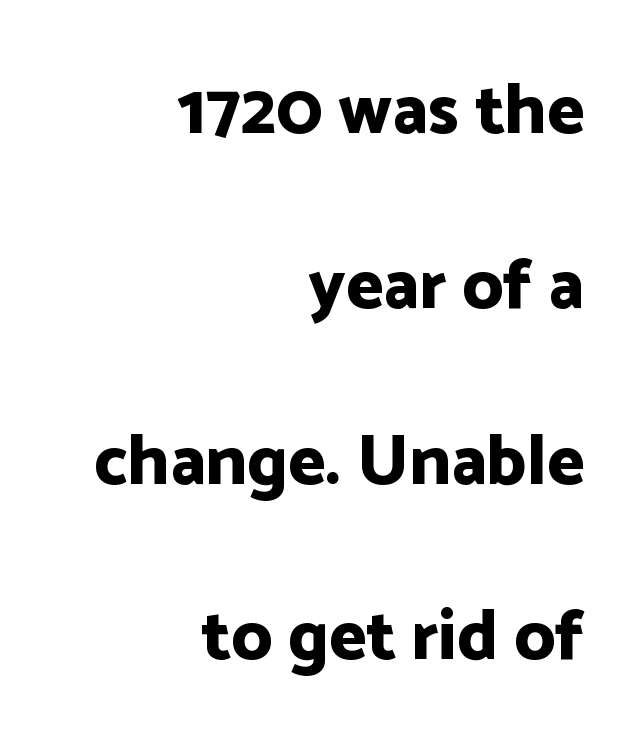
The image shows 71 px bold sans-serif type, upright; set right-aligned, loose line spacing (2.47x), normal letter spacing, not underlined; low stroke contrast and a medium x-height.
